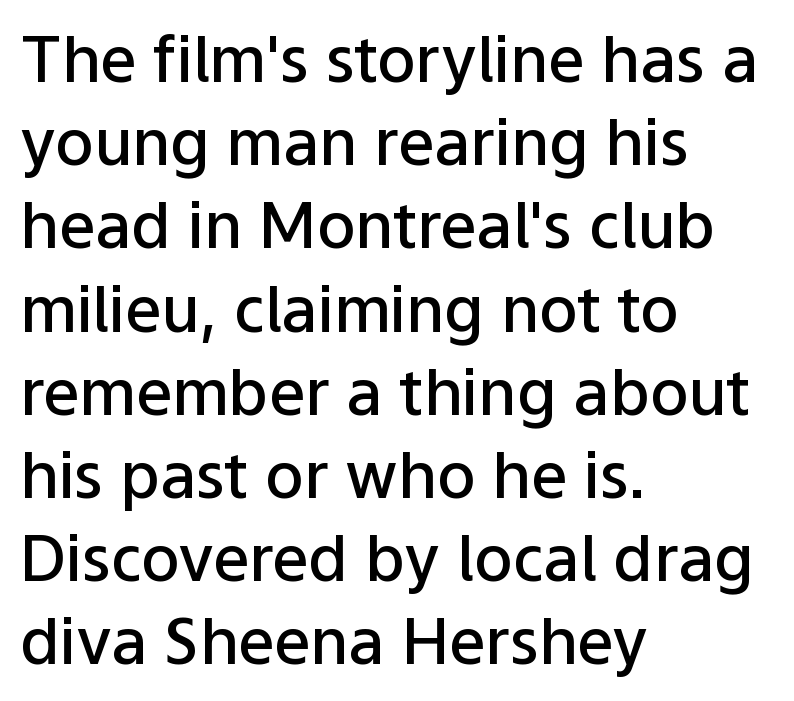
{"serif": "no", "italic": "no", "bold": "semi", "weight": "semibold", "width": "normal", "stroke_contrast": "low", "x_height": "medium", "monospaced": "no", "underline": "no", "align": "left", "line_spacing": "normal", "line_spacing_ratio": 1.3, "letter_spacing": "normal", "letter_spacing_em": 0.0, "glyph_px": 64}
